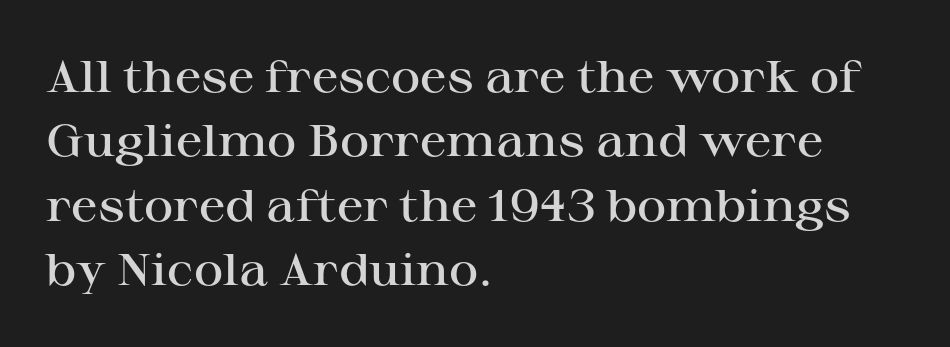
Q: Is the text bold? A: Semi-bold.
Q: Is the text italic (slanted)? A: No, it is upright.
Q: Is the typeface a serif or a sans-serif typeface? A: Serif.
Q: Is the text underlined? A: No.
Q: How is the paragraph aligned? A: Left-aligned.
Q: Is the spacing between letters normal or unusually wide? A: Normal.
Q: Is the spacing between lines tight, normal or loose? A: Normal.
Q: Width (condensed, normal, or wide)? A: Wide.
Q: Stroke contrast? A: High.
Q: x-height? A: Medium.
Q: Monospaced? A: No.
